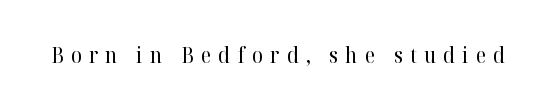
The image shows 21 px text type, upright; set unusually wide letter spacing (+0.34 em), not underlined.
